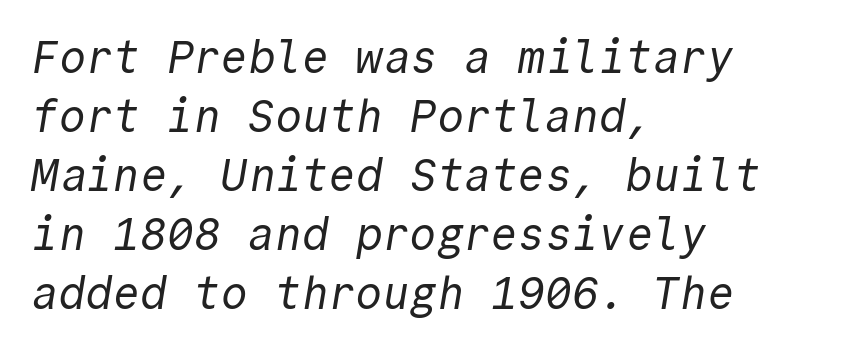
The image shows 45 px regular-weight sans-serif type, monospaced; set left-aligned, normal line spacing (1.31x), normal letter spacing, not underlined; a medium x-height.
